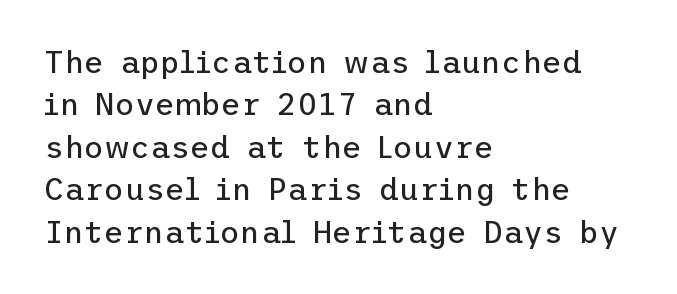
{"serif": "no", "italic": "no", "bold": "no", "weight": "regular", "width": "normal", "stroke_contrast": "low", "x_height": "medium", "underline": "no", "align": "left", "line_spacing": "normal", "line_spacing_ratio": 1.37, "letter_spacing": "normal", "letter_spacing_em": 0.0, "glyph_px": 31}
